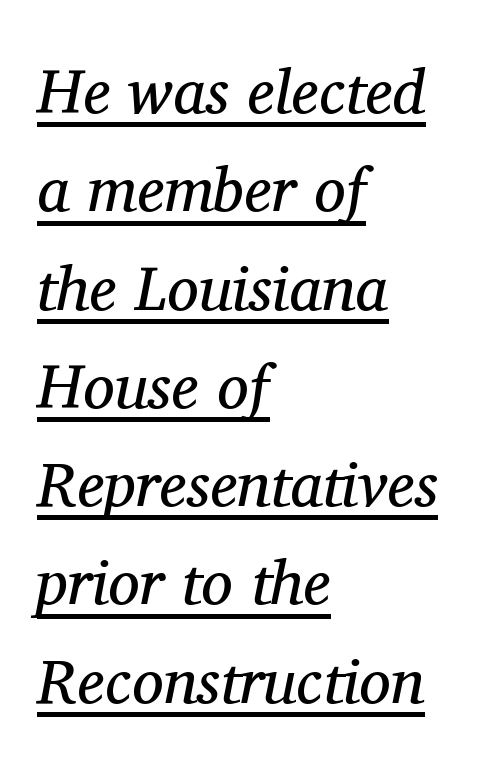
{"serif": "yes", "italic": "yes", "lean": "right", "slant_degrees": 11, "bold": "no", "weight": "regular", "width": "normal", "stroke_contrast": "medium", "x_height": "medium", "monospaced": "no", "underline": "yes", "align": "left", "line_spacing": "normal", "line_spacing_ratio": 1.56, "letter_spacing": "normal", "letter_spacing_em": 0.0, "glyph_px": 63}
